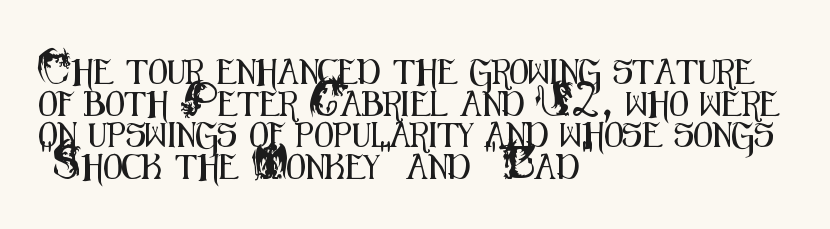
The rows are spaced the way most documents space them. No extra tracking has been applied to these lines. Which margin do the lines hug? The left one — the right edge is uneven. The gap between lines stays unmarked. If you drew a line through each stem, it would be perfectly vertical.
